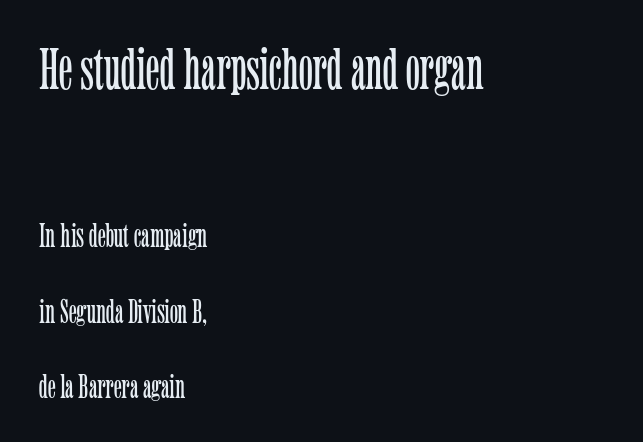
The image shows 59 px light, condensed serif type, upright; set left-aligned, loose line spacing (2.23x), normal letter spacing, not underlined; the first (top) block is 1.74x larger; low stroke contrast and a medium x-height.
